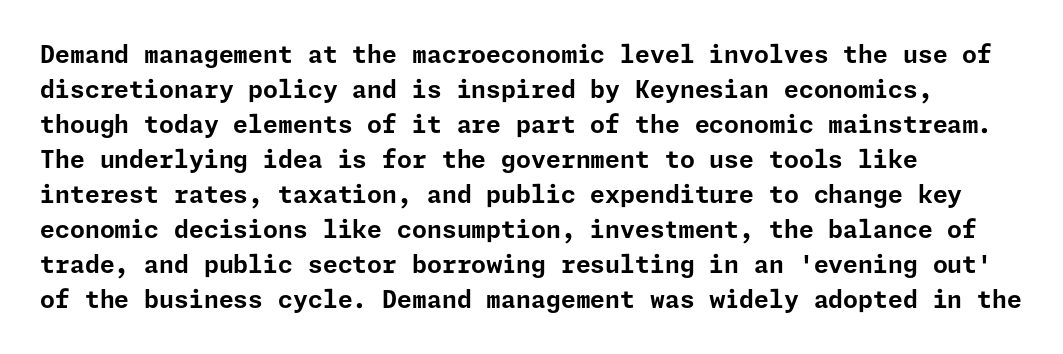
A classic flush-left, rag-right setting is used for this passage. The strokes are fattened all the way to bold. Plain, unruled lines of type. Tracking value appears to be zero — textbook default spacing.
